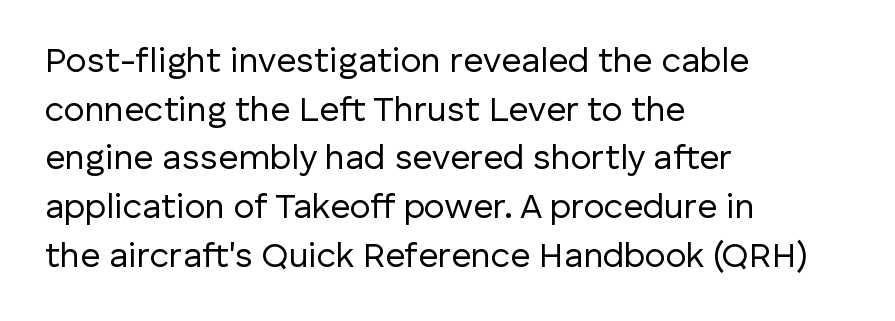
Q: Is the text bold? A: No.
Q: Is the text italic (slanted)? A: No, it is upright.
Q: Is the typeface a serif or a sans-serif typeface? A: Sans-serif.
Q: Is the text underlined? A: No.
Q: How is the paragraph aligned? A: Left-aligned.
Q: Is the spacing between letters normal or unusually wide? A: Normal.
Q: Is the spacing between lines tight, normal or loose? A: Normal.
Q: Width (condensed, normal, or wide)? A: Normal.
Q: Stroke contrast? A: Low.
Q: x-height? A: Medium.
Q: Monospaced? A: No.
